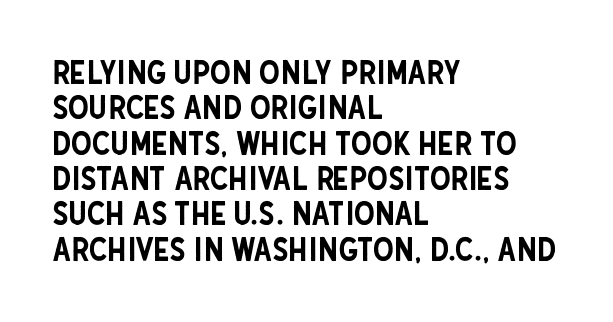
{"serif": "no", "italic": "no", "width": "condensed", "stroke_contrast": "low", "x_height": "large", "monospaced": "no", "underline": "no", "align": "left", "line_spacing": "tight", "line_spacing_ratio": 1.07, "letter_spacing": "normal", "letter_spacing_em": 0.0, "glyph_px": 33}
